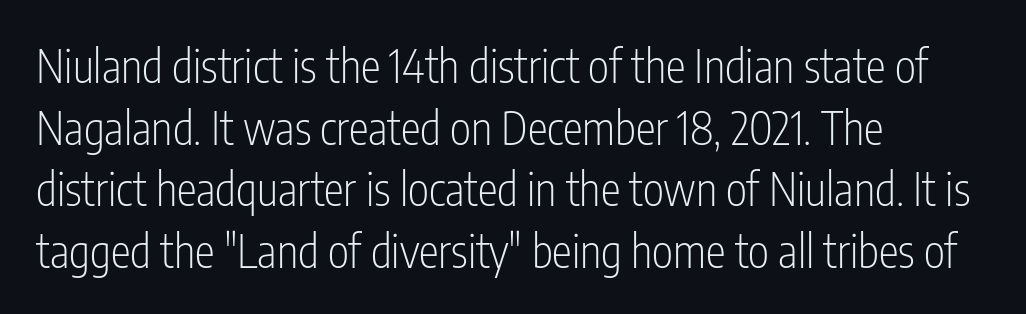
How are the letters spaced? Ordinarily, with no added tracking. Layout note: lines flush left. Unbolded letterforms with no extra heft. Quick note: underline off. This sample has the flowing, uneven cadence of proportional lettering. No italicization has been applied; the sample stays upright.
